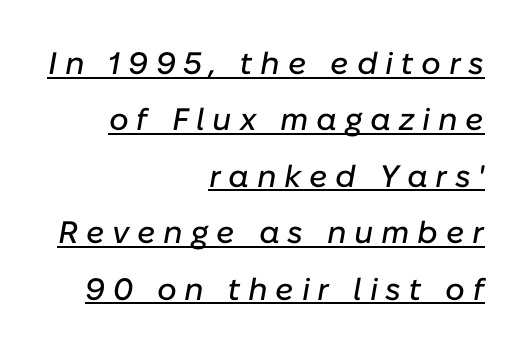
The image shows 31 px text type, italic (leaning right); set right-aligned, line spacing 1.82x, unusually wide letter spacing (+0.25 em), underlined; low stroke contrast and a medium x-height.
